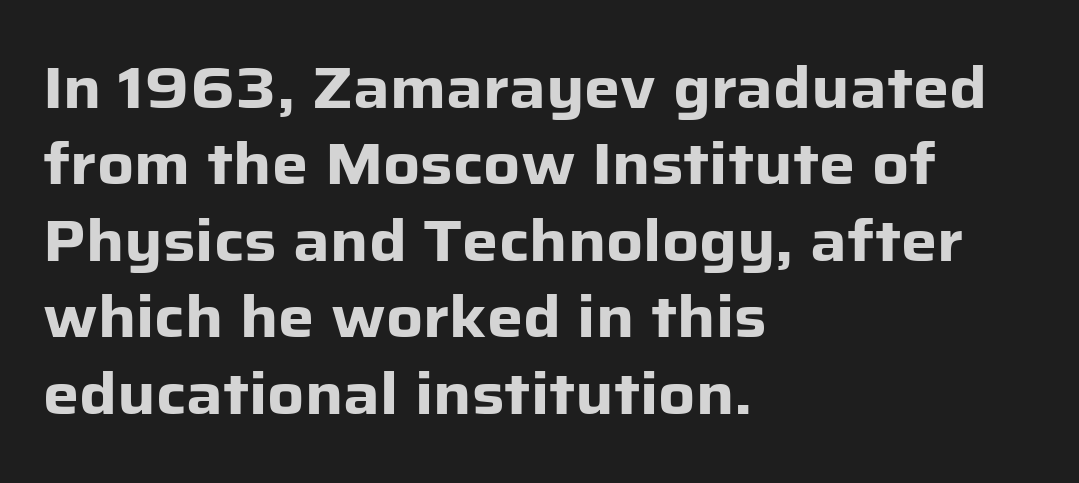
Q: Is the text bold? A: Yes.
Q: Is the text italic (slanted)? A: No, it is upright.
Q: Is the typeface a serif or a sans-serif typeface? A: Sans-serif.
Q: Is the text underlined? A: No.
Q: How is the paragraph aligned? A: Left-aligned.
Q: Is the spacing between letters normal or unusually wide? A: Normal.
Q: Is the spacing between lines tight, normal or loose? A: Normal.
Q: Width (condensed, normal, or wide)? A: Normal.
Q: Stroke contrast? A: Low.
Q: x-height? A: Medium.
Q: Monospaced? A: No.
